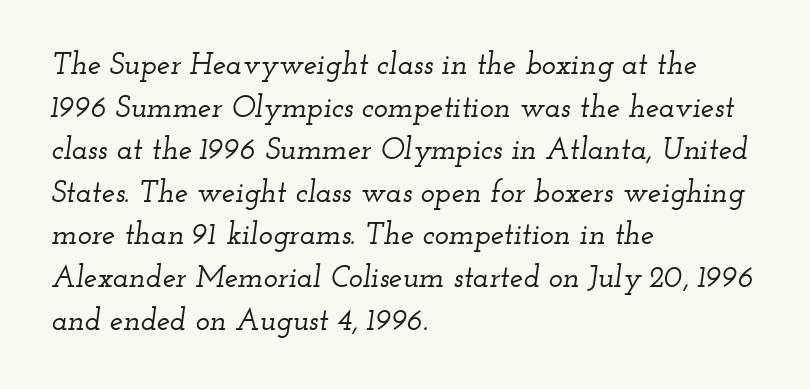
The image shows 30 px wide serif type, italic (leaning right); set left-aligned, normal line spacing (1.42x), normal letter spacing, not underlined; low stroke contrast and a small x-height.
